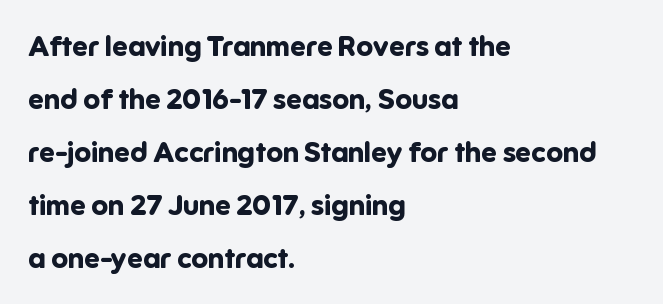
{"serif": "no", "italic": "no", "bold": "yes", "weight": "bold", "width": "normal", "stroke_contrast": "low", "x_height": "medium", "monospaced": "no", "underline": "no", "align": "left", "line_spacing_ratio": 1.89, "letter_spacing": "normal", "letter_spacing_em": 0.0, "glyph_px": 28}
